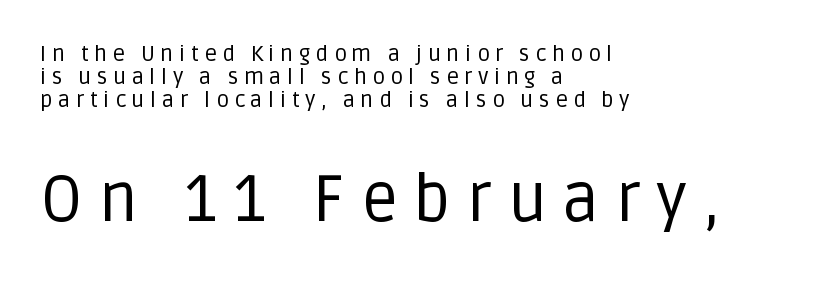
Q: Is the text bold? A: No.
Q: Is the text italic (slanted)? A: No, it is upright.
Q: Is the typeface a serif or a sans-serif typeface? A: Sans-serif.
Q: Is the text underlined? A: No.
Q: How is the paragraph aligned? A: Left-aligned.
Q: Is the spacing between letters normal or unusually wide? A: Unusually wide.
Q: Is the spacing between lines tight, normal or loose? A: Tight.
Q: Which block of text is set in a larger size, the first (top) or the second (bottom)? A: The second (bottom) one.
Q: Width (condensed, normal, or wide)? A: Normal.
Q: Stroke contrast? A: Low.
Q: x-height? A: Large.
Q: Monospaced? A: No.
